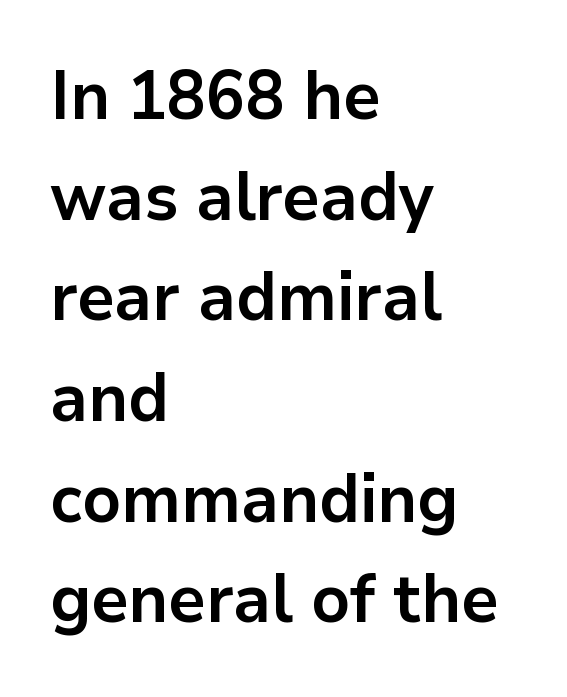
The image shows 68 px bold sans-serif type, upright; set left-aligned, normal line spacing (1.48x), normal letter spacing, not underlined; low stroke contrast and a medium x-height.
